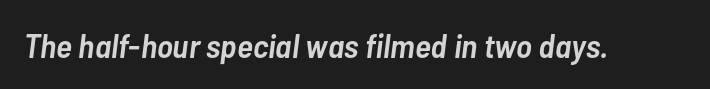
Underlining? Definitely not there. Short note: letters normally spaced. Looking at the ascenders, they clearly lean. These lines are rendered in a variable-pitch font. Slightly chunky letters — semibold, I'd say, not full bold.
